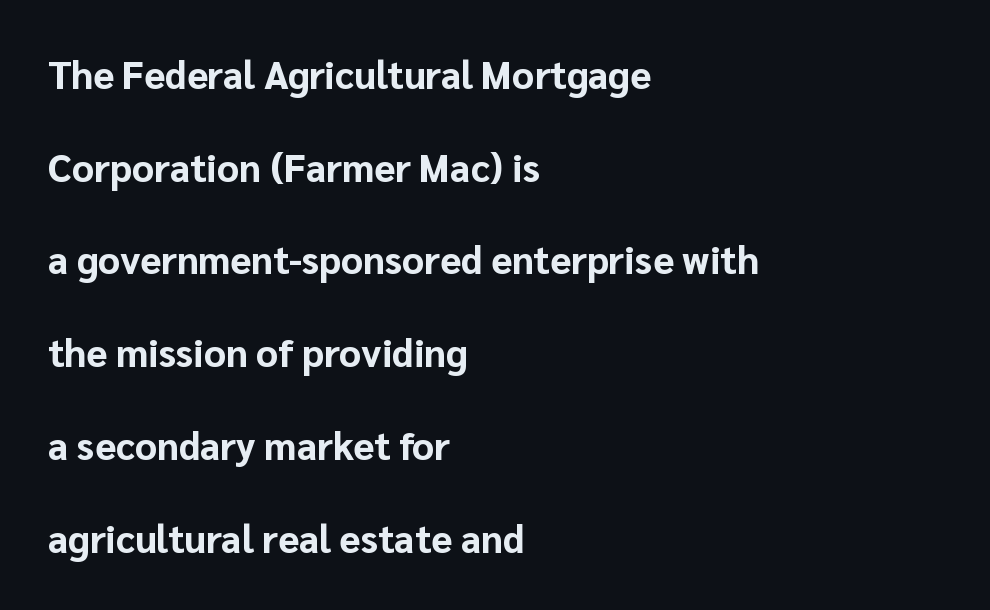
Descenders hang freely into open space. Visually the block forms a straight wall on the left and a jagged coastline on the right. The tracking reads as untouched default to a designer's eye. Leading is clearly above the norm, producing a sparse column.
